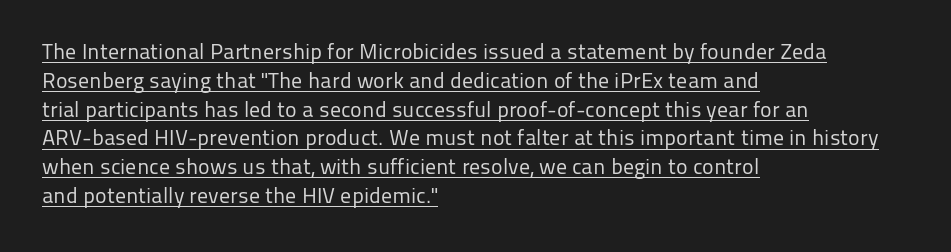
{"italic": "no", "bold": "no", "underline": "yes", "align": "left", "line_spacing": "normal", "line_spacing_ratio": 1.31, "letter_spacing": "normal", "letter_spacing_em": 0.0, "glyph_px": 22}
